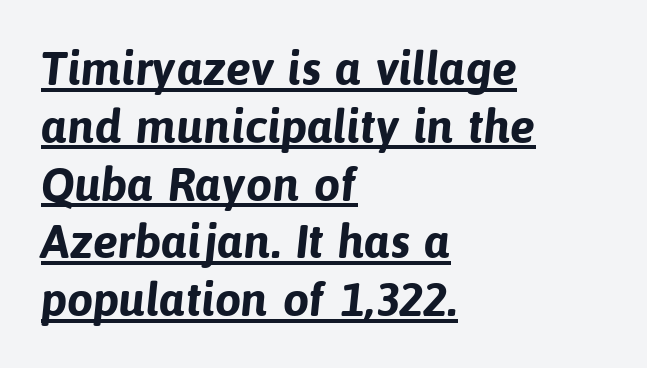
{"serif": "no", "bold": "yes", "weight": "bold", "width": "normal", "stroke_contrast": "low", "x_height": "medium", "monospaced": "no", "underline": "yes", "align": "left", "line_spacing_ratio": 1.23, "letter_spacing": "normal", "letter_spacing_em": 0.0, "glyph_px": 47}
